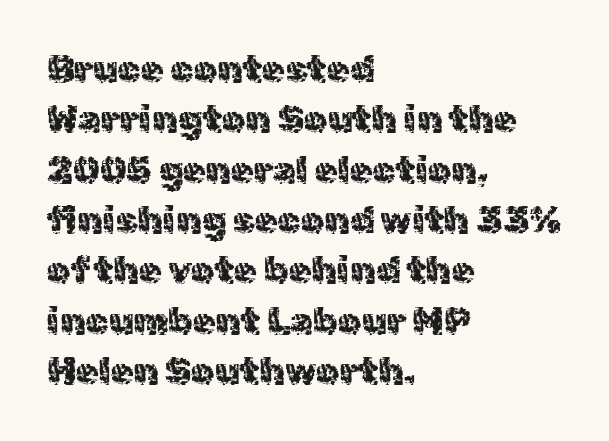
{"serif": "no", "italic": "no", "bold": "no", "weight": "regular", "width": "normal", "x_height": "medium", "monospaced": "no", "underline": "no", "align": "left", "line_spacing": "normal", "line_spacing_ratio": 1.36, "letter_spacing": "normal", "letter_spacing_em": 0.0, "glyph_px": 37}
